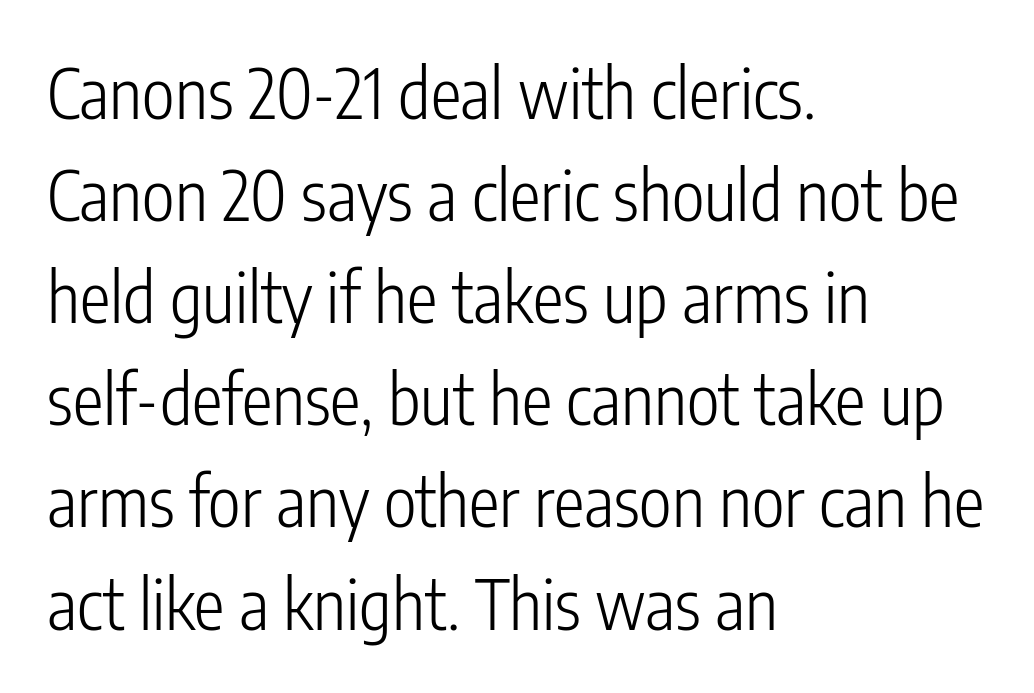
{"serif": "no", "italic": "no", "bold": "no", "weight": "light", "width": "condensed", "stroke_contrast": "low", "x_height": "medium", "monospaced": "no", "underline": "no", "align": "left", "line_spacing": "normal", "line_spacing_ratio": 1.48, "letter_spacing": "normal", "letter_spacing_em": 0.0, "glyph_px": 69}
